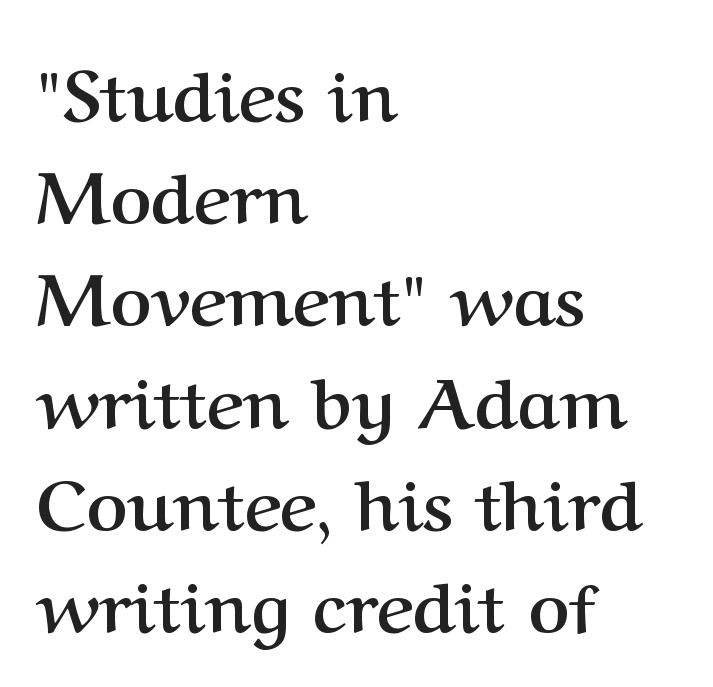
Q: Is the text bold? A: Yes.
Q: Is the text italic (slanted)? A: No, it is upright.
Q: Is the typeface a serif or a sans-serif typeface? A: Serif.
Q: Is the text underlined? A: No.
Q: How is the paragraph aligned? A: Left-aligned.
Q: Is the spacing between letters normal or unusually wide? A: Normal.
Q: Is the spacing between lines tight, normal or loose? A: Normal.
Q: Width (condensed, normal, or wide)? A: Normal.
Q: Stroke contrast? A: Medium.
Q: x-height? A: Medium.
Q: Monospaced? A: No.
